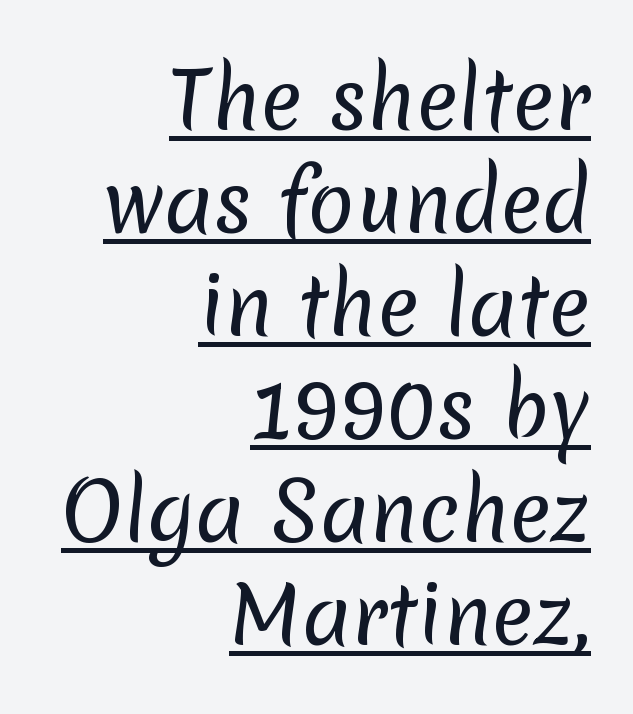
{"serif": "no", "bold": "no", "weight": "regular", "width": "normal", "stroke_contrast": "low", "x_height": "medium", "monospaced": "no", "underline": "yes", "align": "right", "line_spacing": "normal", "line_spacing_ratio": 1.32, "letter_spacing": "normal", "letter_spacing_em": 0.0, "glyph_px": 78}
